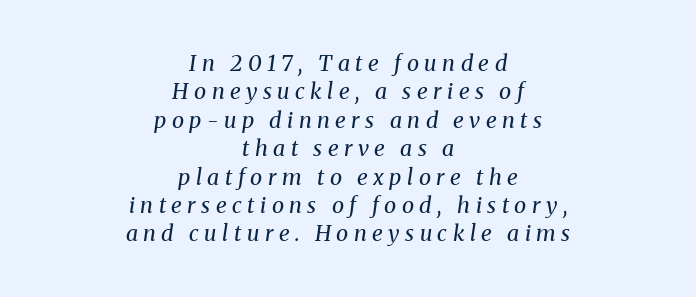
Q: Is the text bold? A: No.
Q: Is the text italic (slanted)? A: Yes, it leans right by about 8 degrees.
Q: Is the text underlined? A: No.
Q: How is the paragraph aligned? A: Centered.
Q: Is the spacing between letters normal or unusually wide? A: Unusually wide.
Q: Is the spacing between lines tight, normal or loose? A: Normal.
